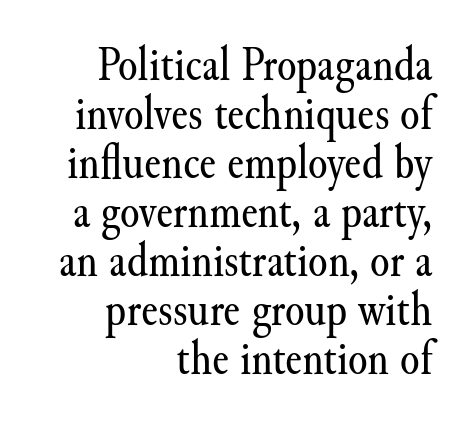
{"serif": "yes", "italic": "no", "bold": "no", "weight": "regular", "width": "normal", "stroke_contrast": "medium", "x_height": "small", "monospaced": "no", "underline": "no", "align": "right", "line_spacing": "tight", "line_spacing_ratio": 0.98, "letter_spacing": "normal", "letter_spacing_em": 0.0, "glyph_px": 50}
